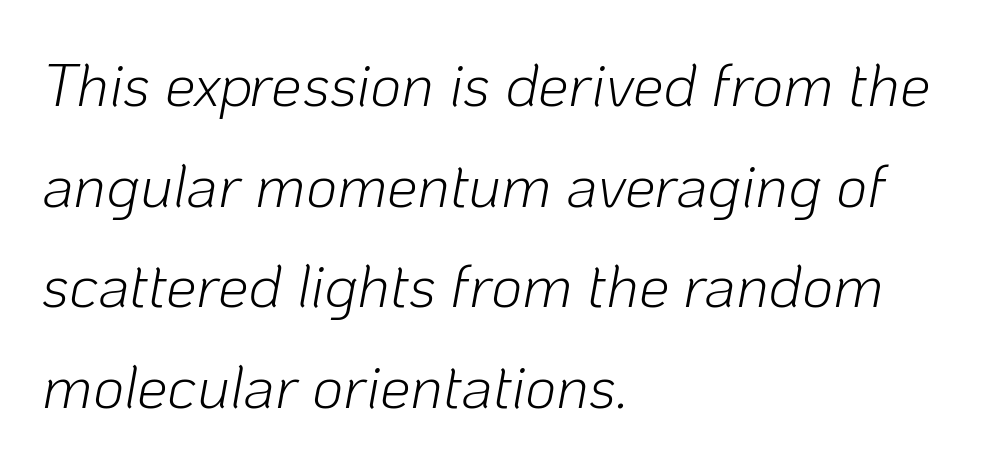
Q: Is the text bold? A: No.
Q: Is the text italic (slanted)? A: Yes, it leans right by about 10 degrees.
Q: Is the text underlined? A: No.
Q: How is the paragraph aligned? A: Left-aligned.
Q: Is the spacing between letters normal or unusually wide? A: Normal.
Q: Is the spacing between lines tight, normal or loose? A: Normal.
Q: Width (condensed, normal, or wide)? A: Normal.
Q: Stroke contrast? A: Low.
Q: x-height? A: Medium.
Q: Monospaced? A: No.
